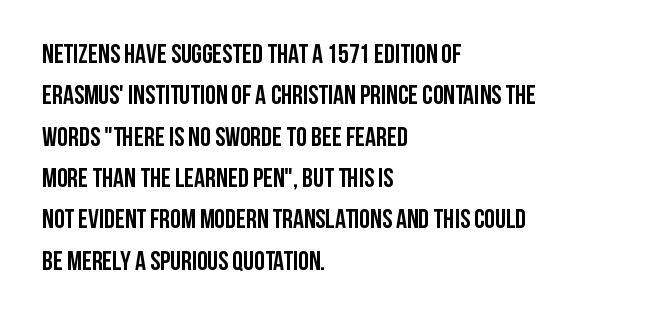
Q: Is the text bold? A: Yes.
Q: Is the text italic (slanted)? A: No, it is upright.
Q: Is the text underlined? A: No.
Q: How is the paragraph aligned? A: Left-aligned.
Q: Is the spacing between letters normal or unusually wide? A: Normal.
Q: Is the spacing between lines tight, normal or loose? A: Normal.
